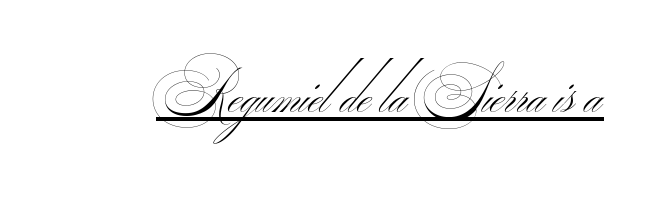
The rendering keeps characters at their native spacing. Decoration check: the copy is underlined. A light-to-regular cut is what we see here. Grotesque or geometric, the face here clearly has no serifs. This sample has the flowing, uneven cadence of proportional lettering.
